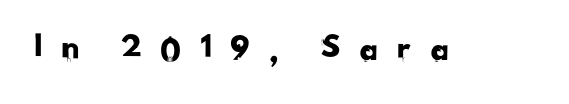
There is plenty of visible air inserted between adjacent glyphs. Lines of text with bare space underneath. The font family rendered here belongs to the sans-serif group. Proportional: the letters do not fall into vertical columns.
